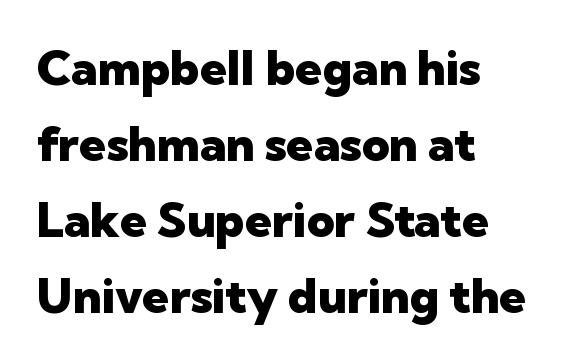
The image shows 48 px heavy sans-serif type, upright; set left-aligned, normal line spacing (1.58x), normal letter spacing, not underlined; low stroke contrast and a medium x-height.
